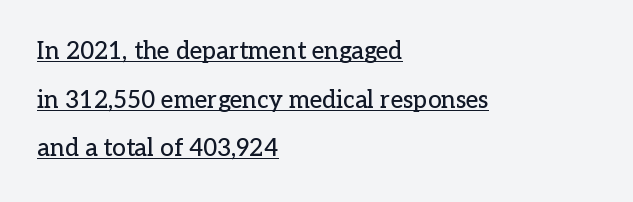
The image shows 24 px text type, upright; set left-aligned, loose line spacing (2.03x), normal letter spacing, underlined.
